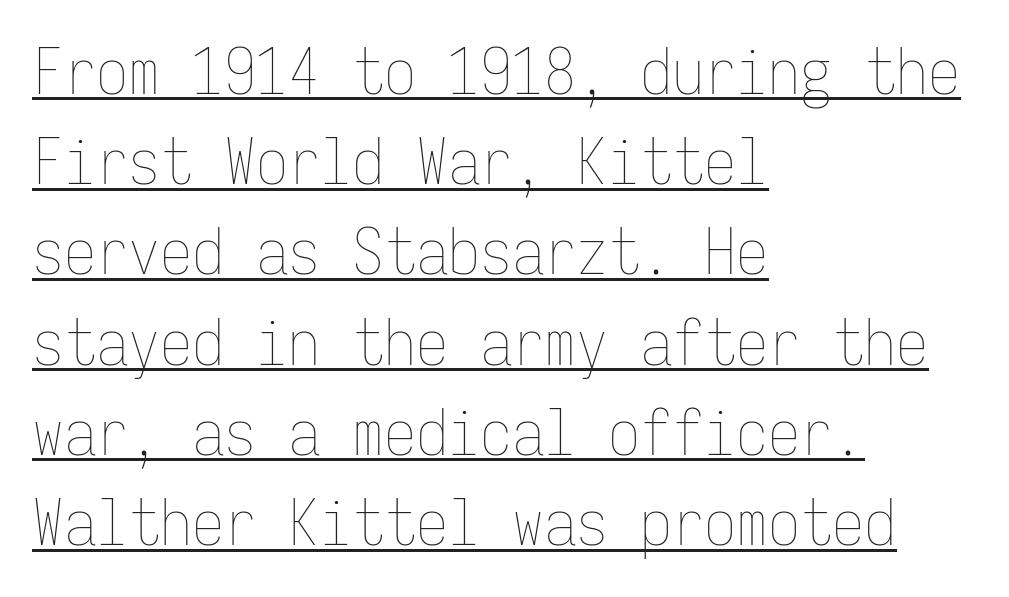
The image shows 64 px thin, condensed type, upright, monospaced; set left-aligned, normal line spacing (1.41x), normal letter spacing, underlined; low stroke contrast and a medium x-height.
